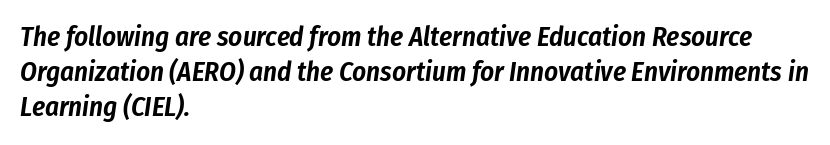
Q: Is the text italic (slanted)? A: Yes, it leans right by about 8 degrees.
Q: Is the text underlined? A: No.
Q: How is the paragraph aligned? A: Left-aligned.
Q: Is the spacing between letters normal or unusually wide? A: Normal.
Q: Is the spacing between lines tight, normal or loose? A: Normal.
